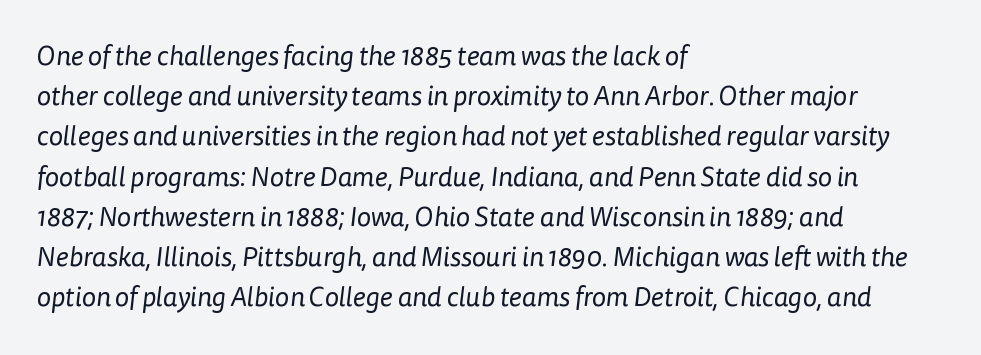
{"bold": "no", "underline": "no", "align": "left", "line_spacing": "normal", "line_spacing_ratio": 1.49, "letter_spacing": "normal", "letter_spacing_em": 0.0, "glyph_px": 27}
